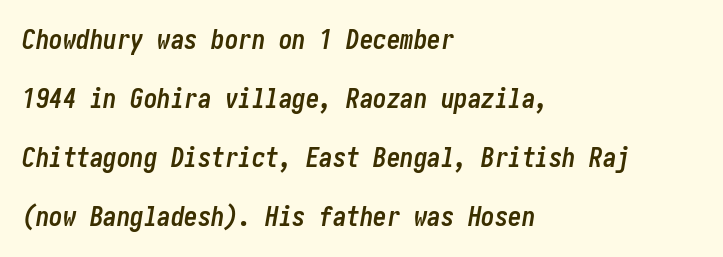
The glyphs are unaccompanied by any horizontal stroke below them. These words are printed bold, with thick strokes throughout. Vertically, the passage feels expansive, rows floating well apart. Visually the block forms a straight wall on the left and a jagged coastline on the right.
